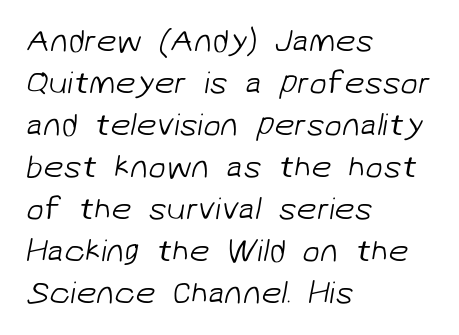
{"serif": "no", "bold": "no", "weight": "light", "width": "normal", "stroke_contrast": "low", "x_height": "medium", "monospaced": "no", "underline": "no", "align": "left", "line_spacing": "normal", "line_spacing_ratio": 1.31, "letter_spacing": "normal", "letter_spacing_em": 0.0, "glyph_px": 32}
